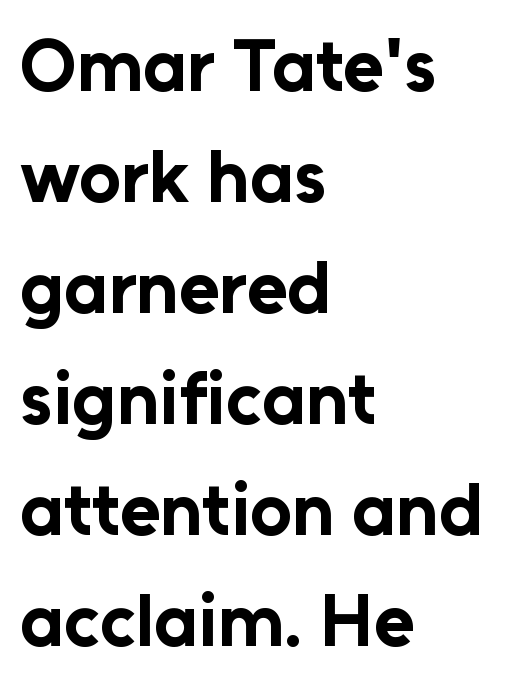
{"serif": "no", "italic": "no", "bold": "yes", "weight": "bold", "width": "normal", "stroke_contrast": "low", "x_height": "medium", "monospaced": "no", "underline": "no", "align": "left", "line_spacing": "normal", "line_spacing_ratio": 1.5, "letter_spacing": "normal", "letter_spacing_em": 0.0, "glyph_px": 74}
